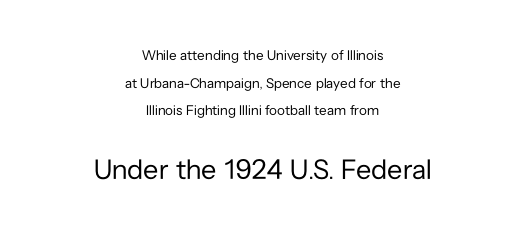
These lines were composed using upright roman letters. The specimen omits any rule beneath the text block's lines. No letter is thick-stroked: the sample isn't bold. This sample uses a sans-serif face. Spacing verdict: proportional, widths tailored to each character.
